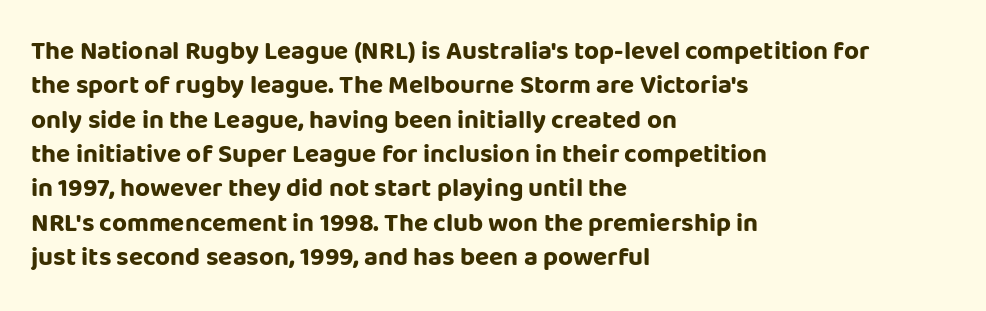
The image shows 26 px bold type, upright; set left-aligned, normal line spacing (1.32x), normal letter spacing, not underlined.
